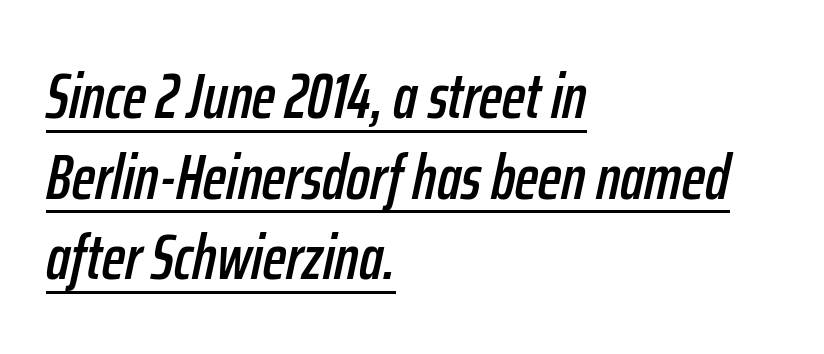
{"italic": "yes", "lean": "right", "slant_degrees": 12, "width": "condensed", "stroke_contrast": "low", "x_height": "medium", "monospaced": "no", "underline": "yes", "align": "left", "line_spacing": "normal", "line_spacing_ratio": 1.28, "letter_spacing": "normal", "letter_spacing_em": 0.0, "glyph_px": 63}
